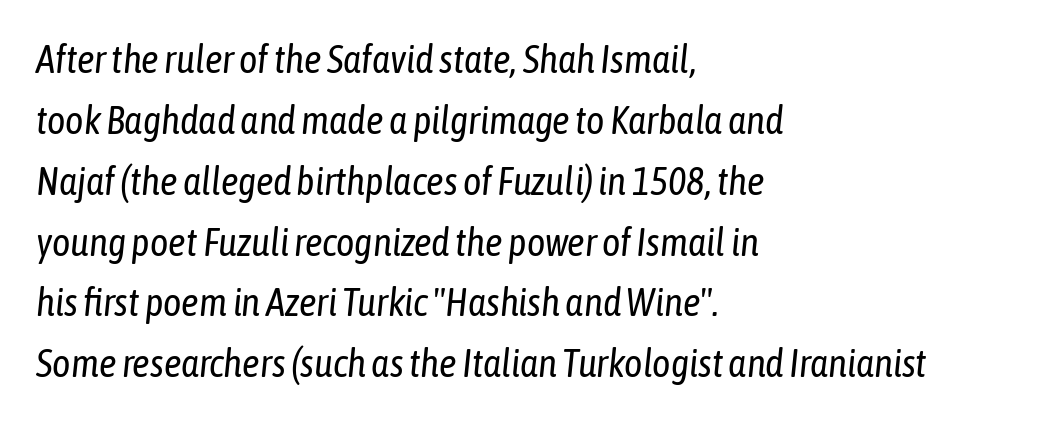
A typesetter would call this leading conventional body-copy spacing. Every row of glyphs begins at an identical x-position on the left. In terms of letterspacing, this is plain default setting. The rendering uses natural spacing where letterforms have individual widths. Quick note: underline off. Rendered with sloped, italic letterforms.
